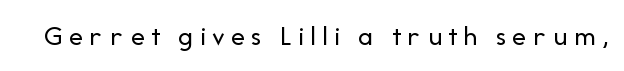
The image shows 29 px regular-weight sans-serif type, upright; set unusually wide letter spacing (+0.21 em), not underlined; low stroke contrast and a medium x-height.
